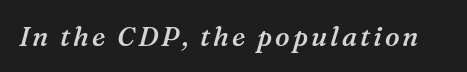
The image shows 27 px text type, italic (leaning right); set not underlined.
